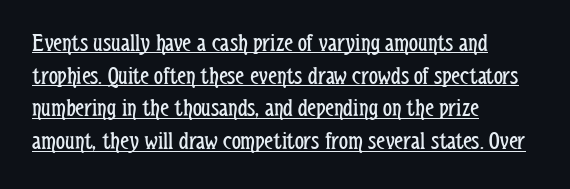
Q: Is the text bold? A: No.
Q: Is the text italic (slanted)? A: No, it is upright.
Q: Is the text underlined? A: Yes.
Q: How is the paragraph aligned? A: Left-aligned.
Q: Is the spacing between letters normal or unusually wide? A: Normal.
Q: Is the spacing between lines tight, normal or loose? A: Normal.
